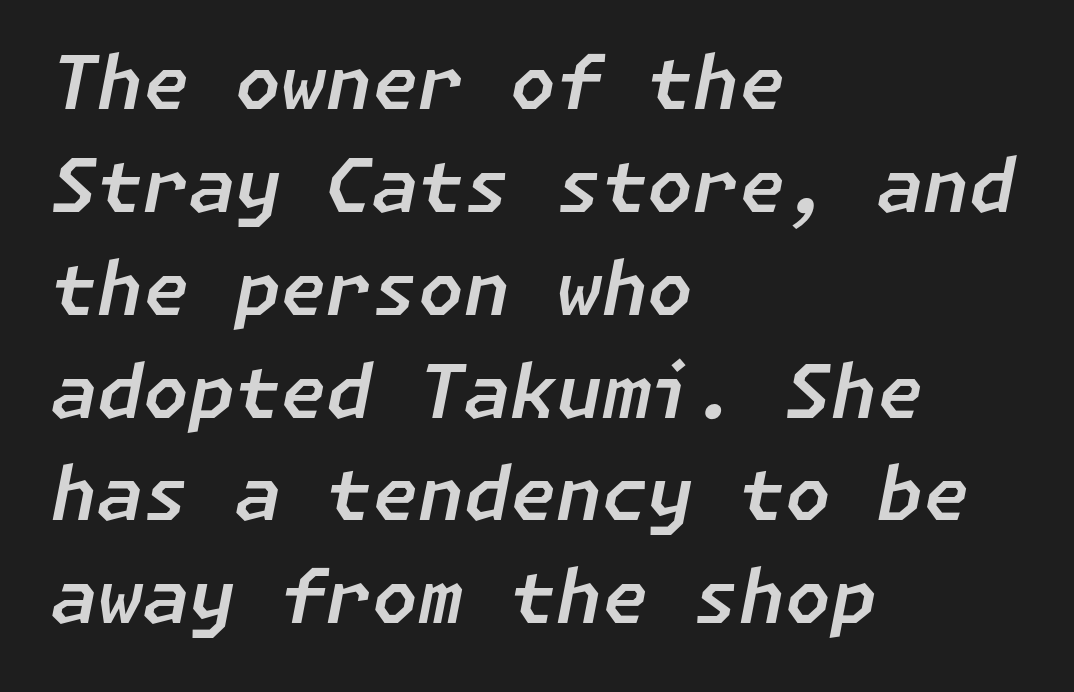
The image shows 74 px text type, italic (leaning right); set left-aligned, normal line spacing (1.39x), normal letter spacing, not underlined; low stroke contrast and a medium x-height.
